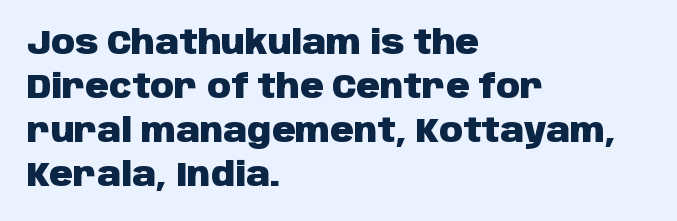
The image shows 33 px heavy sans-serif type, upright; set left-aligned, normal line spacing (1.33x), normal letter spacing, not underlined; low stroke contrast and a large x-height.
